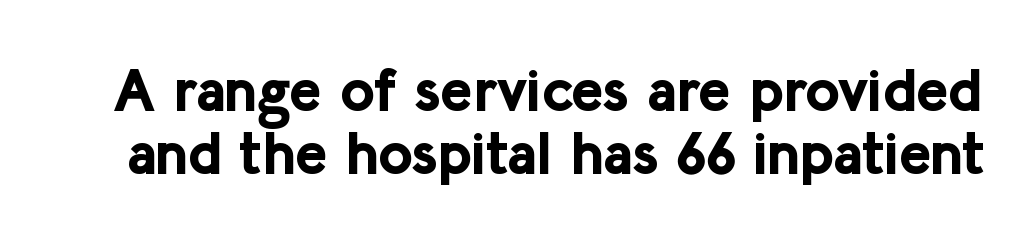
Is there any slant? The stems are plumb. Here the designer chose a conventional face with non-uniform glyph widths. The glyphs are unaccompanied by any horizontal stroke below them. The rendering uses a small line-height, squeezing the rows.
